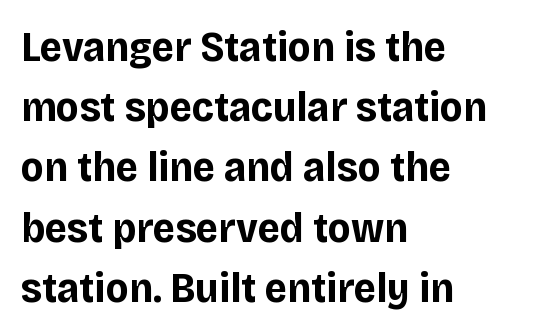
Q: Is the text bold? A: Yes.
Q: Is the text italic (slanted)? A: No, it is upright.
Q: Is the typeface a serif or a sans-serif typeface? A: Sans-serif.
Q: Is the text underlined? A: No.
Q: How is the paragraph aligned? A: Left-aligned.
Q: Is the spacing between letters normal or unusually wide? A: Normal.
Q: Is the spacing between lines tight, normal or loose? A: Normal.
Q: Width (condensed, normal, or wide)? A: Normal.
Q: Stroke contrast? A: Low.
Q: x-height? A: Large.
Q: Monospaced? A: No.
